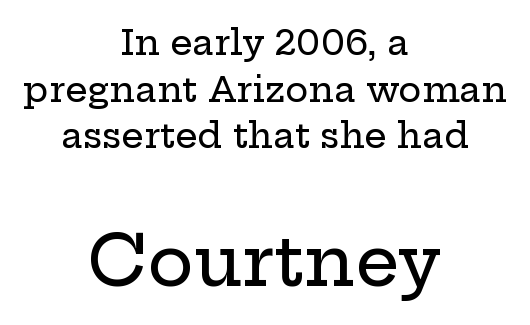
{"serif": "yes", "italic": "no", "width": "wide", "stroke_contrast": "low", "x_height": "medium", "monospaced": "no", "underline": "no", "align": "center", "line_spacing": "normal", "line_spacing_ratio": 1.33, "letter_spacing": "normal", "letter_spacing_em": 0.0, "larger_block": "second", "size_ratio": 2.0, "glyph_px": 70}
